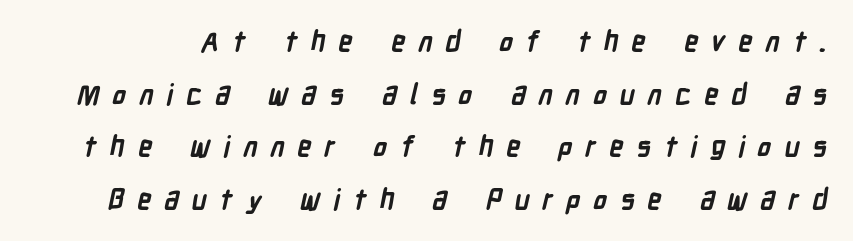
Q: Is the text bold? A: Yes.
Q: Is the typeface a serif or a sans-serif typeface? A: Sans-serif.
Q: Is the text underlined? A: No.
Q: Is the spacing between letters normal or unusually wide? A: Unusually wide.
Q: Width (condensed, normal, or wide)? A: Condensed.
Q: Stroke contrast? A: Low.
Q: x-height? A: Medium.
Q: Monospaced? A: No.
